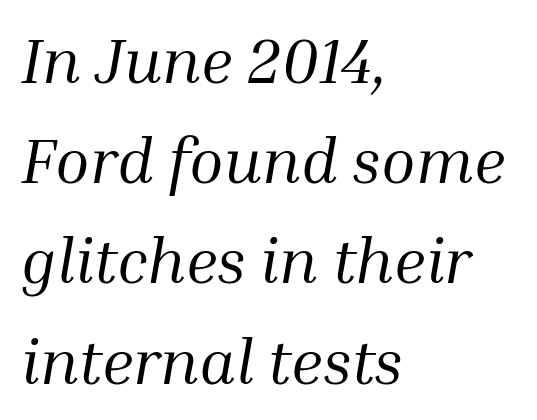
{"serif": "yes", "italic": "yes", "lean": "right", "slant_degrees": 10, "bold": "no", "weight": "regular", "width": "normal", "stroke_contrast": "medium", "x_height": "medium", "monospaced": "no", "underline": "no", "align": "left", "line_spacing": "normal", "line_spacing_ratio": 1.59, "letter_spacing": "normal", "letter_spacing_em": 0.0, "glyph_px": 63}
